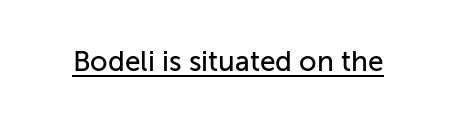
{"serif": "no", "italic": "no", "width": "normal", "stroke_contrast": "low", "x_height": "medium", "monospaced": "no", "underline": "yes", "letter_spacing": "normal", "letter_spacing_em": 0.0, "glyph_px": 28}
